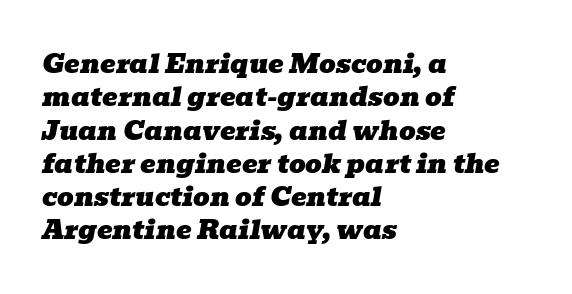
The axis of the letterforms is tilted away from vertical. A normal amount of white space separates one row of letters from the next. This rendering features lettering with no underline. Horizontal alignment here is leftward, the default for most running prose.
